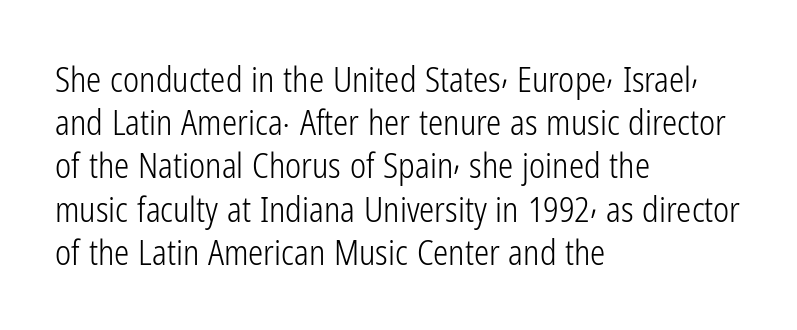
{"serif": "no", "italic": "no", "bold": "no", "weight": "light", "width": "condensed", "stroke_contrast": "low", "x_height": "medium", "monospaced": "no", "underline": "no", "align": "left", "line_spacing": "normal", "line_spacing_ratio": 1.27, "letter_spacing": "normal", "letter_spacing_em": 0.0, "glyph_px": 34}
